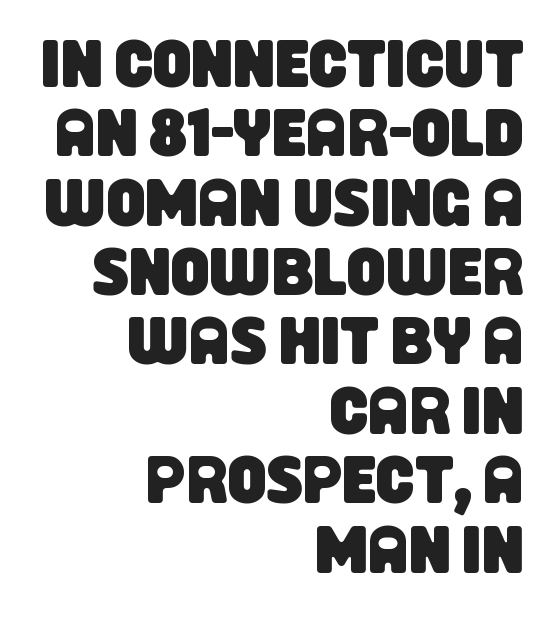
The letters sit at their default tracking, neither squeezed nor spread. The specimen omits any rule beneath the text block's lines. Proportional: the letters do not fall into vertical columns. Nope, no serifs anywhere on these letters. Right-aligned paragraph, ragged on the left. The block of text is dense from top to bottom, with scant space between rows.
